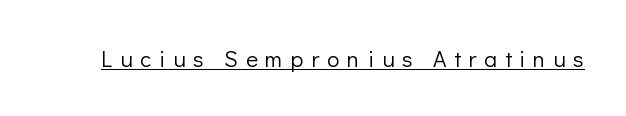
The image shows 23 px text type, upright; set unusually wide letter spacing (+0.34 em), underlined.
